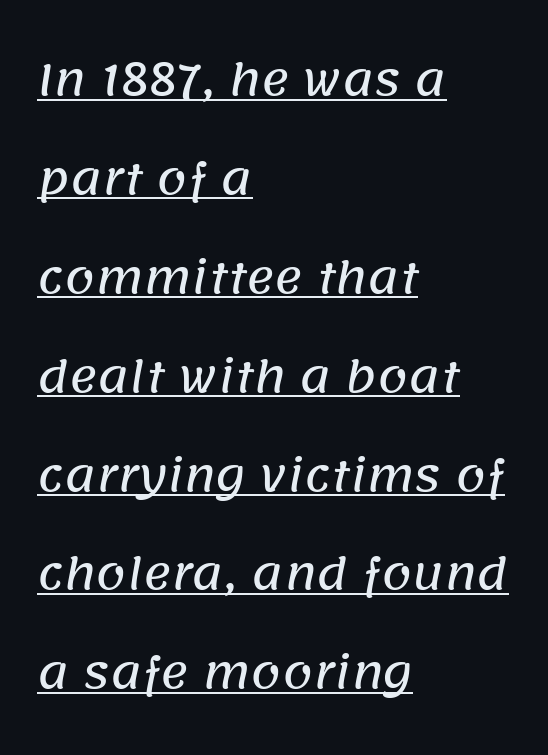
Glyph-to-glyph distance matches everyday printed text. The glyphs in this specimen are sans serif. One glance says open: line gaps are wider than usual. Does a line run under the words? Yes, clearly. The letters advance in unequal steps, a hallmark of proportional type.
